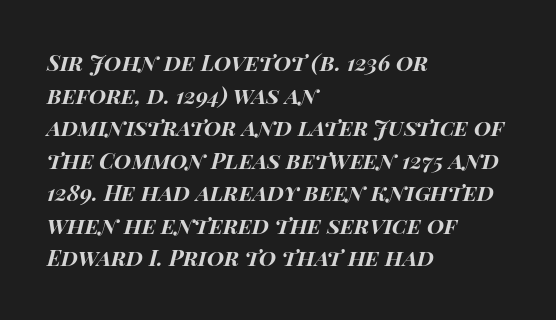
The image shows 22 px bold type, italic (leaning right); set left-aligned, normal line spacing (1.48x), normal letter spacing, not underlined.
